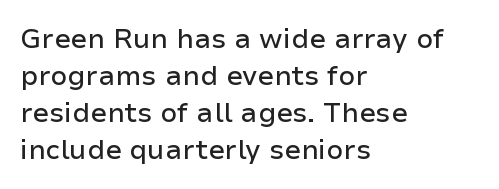
A typesetter would call this zero additional tracking. Notice how descenders clear the ascenders below comfortably — that's standard leading. Ordinary non-slanted type is in use. Letters rest on an invisible, unmarked baseline.
